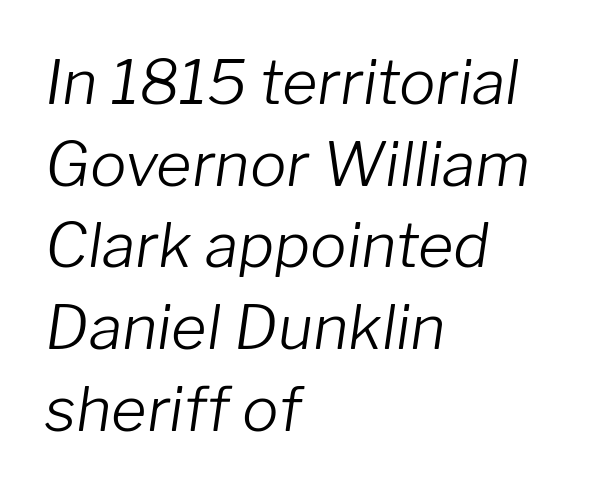
What stands out about the letter spacing? Nothing — it is the standard amount. Do the characters align in a grid? No, the font is proportional. Rows of type keep a routine distance in the vertical direction. The lines in this sample share a left origin and differ only in where they stop.
